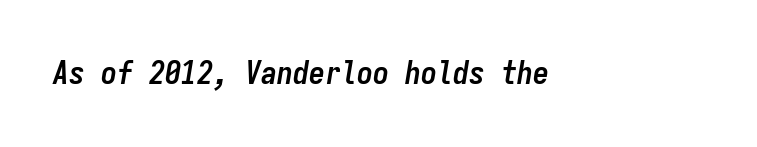
The image shows 32 px semibold, condensed type, italic (leaning right), monospaced; set normal letter spacing, not underlined; low stroke contrast and a medium x-height.
